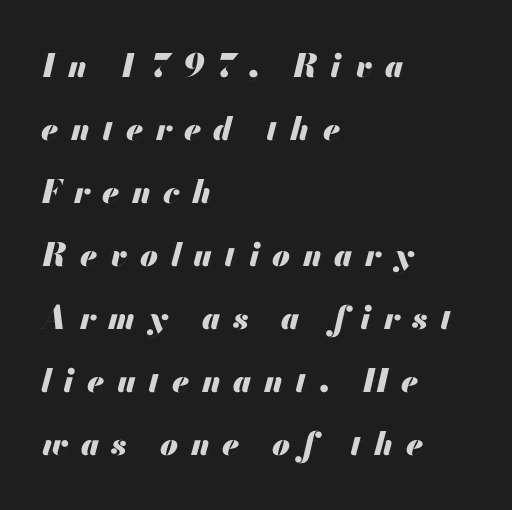
{"italic": "yes", "lean": "right", "slant_degrees": 13, "bold": "yes", "weight": "heavy", "width": "normal", "stroke_contrast": "medium", "x_height": "small", "monospaced": "no", "underline": "no", "align": "left", "line_spacing": "loose", "line_spacing_ratio": 1.97, "letter_spacing": "wide", "letter_spacing_em": 0.39, "glyph_px": 32}
